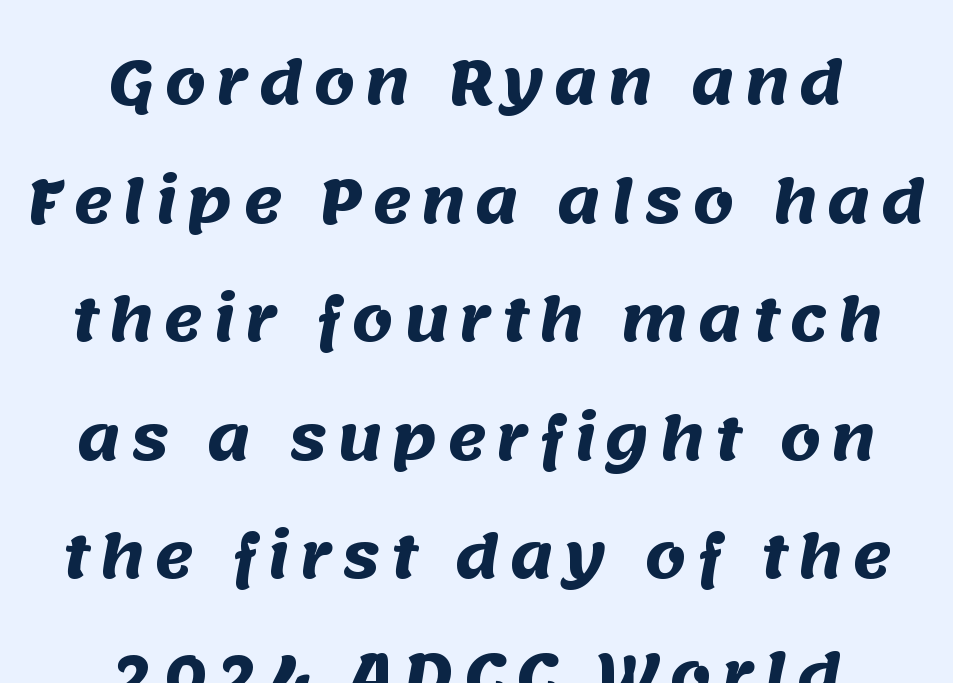
{"serif": "no", "bold": "yes", "weight": "heavy", "width": "normal", "stroke_contrast": "medium", "x_height": "large", "monospaced": "no", "underline": "no", "align": "center", "line_spacing": "loose", "line_spacing_ratio": 2.01, "glyph_px": 59}
